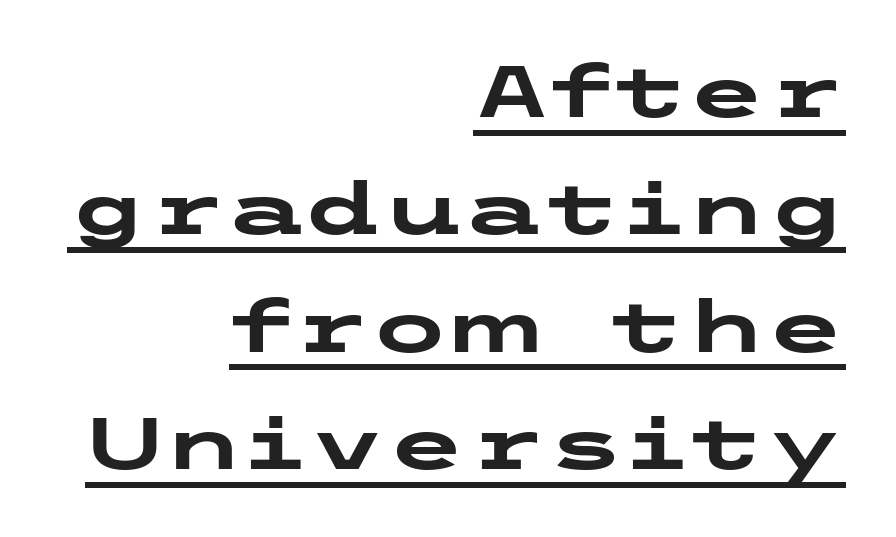
Q: Is the text bold? A: Yes.
Q: Is the text italic (slanted)? A: No, it is upright.
Q: Is the typeface a serif or a sans-serif typeface? A: Sans-serif.
Q: Is the text underlined? A: Yes.
Q: How is the paragraph aligned? A: Right-aligned.
Q: Is the spacing between letters normal or unusually wide? A: Normal.
Q: Is the spacing between lines tight, normal or loose? A: Normal.
Q: Width (condensed, normal, or wide)? A: Wide.
Q: Stroke contrast? A: Low.
Q: x-height? A: Medium.
